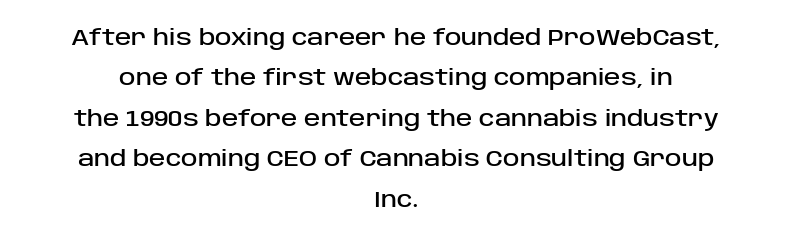
The image shows 22 px text type, upright; set centered, line spacing 1.84x, normal letter spacing, not underlined.
